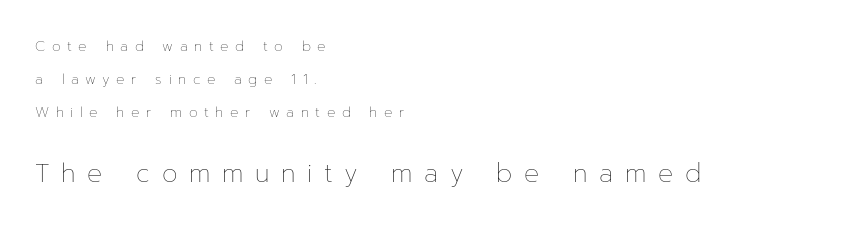
Which margin do the lines hug? The left one — the right edge is uneven. The strip under each line holds only bare page. The block of text is sparse from top to bottom, with ample space between rows. When letters stand straight like this, we call the style roman or upright. Inter-character spacing is expanded well beyond the font's built-in metrics.
